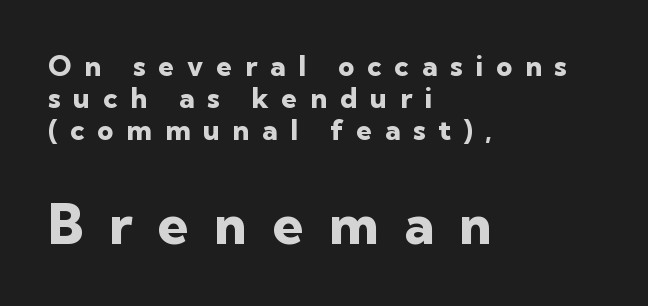
{"serif": "no", "italic": "no", "bold": "yes", "weight": "heavy", "width": "normal", "stroke_contrast": "low", "x_height": "medium", "monospaced": "no", "underline": "no", "align": "left", "line_spacing": "tight", "line_spacing_ratio": 1.15, "letter_spacing": "wide", "letter_spacing_em": 0.46, "larger_block": "second", "size_ratio": 1.96, "glyph_px": 55}
